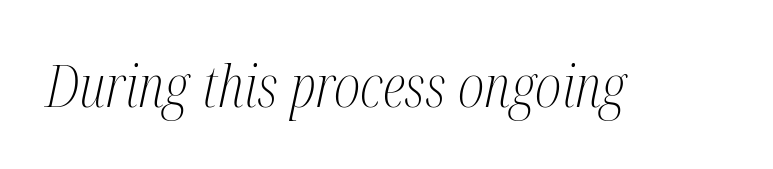
The image shows 58 px light, condensed serif type, italic (leaning right); set normal letter spacing, not underlined; medium stroke contrast and a medium x-height.
